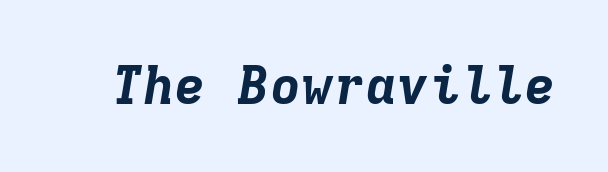
The image shows 53 px bold type, italic (leaning right), monospaced; set normal letter spacing, not underlined; low stroke contrast and a medium x-height.
